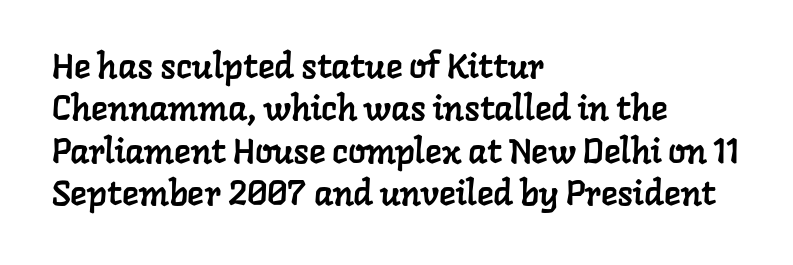
{"serif": "yes", "width": "normal", "stroke_contrast": "low", "x_height": "medium", "monospaced": "no", "underline": "no", "align": "left", "line_spacing_ratio": 1.21, "letter_spacing": "normal", "letter_spacing_em": 0.0, "glyph_px": 35}
